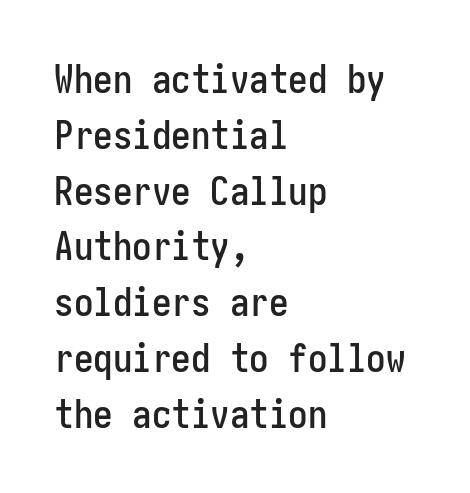
Q: Is the text italic (slanted)? A: No, it is upright.
Q: Is the typeface a serif or a sans-serif typeface? A: Sans-serif.
Q: Is the text underlined? A: No.
Q: How is the paragraph aligned? A: Left-aligned.
Q: Is the spacing between letters normal or unusually wide? A: Normal.
Q: Is the spacing between lines tight, normal or loose? A: Normal.
Q: Width (condensed, normal, or wide)? A: Condensed.
Q: Stroke contrast? A: Low.
Q: x-height? A: Medium.
